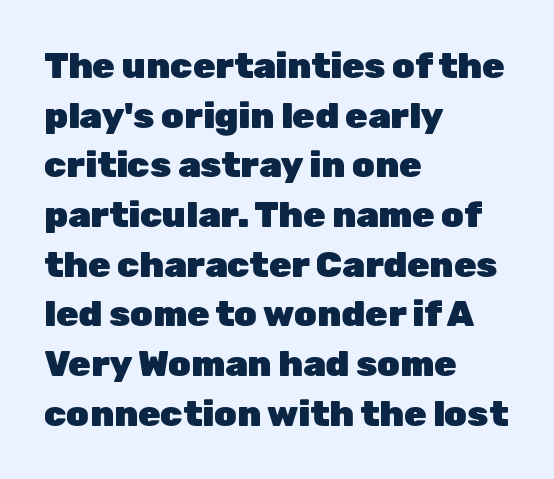
Q: Is the text bold? A: Yes.
Q: Is the text italic (slanted)? A: No, it is upright.
Q: Is the typeface a serif or a sans-serif typeface? A: Sans-serif.
Q: Is the text underlined? A: No.
Q: How is the paragraph aligned? A: Left-aligned.
Q: Is the spacing between letters normal or unusually wide? A: Normal.
Q: Is the spacing between lines tight, normal or loose? A: Normal.
Q: Width (condensed, normal, or wide)? A: Normal.
Q: Stroke contrast? A: Low.
Q: x-height? A: Medium.
Q: Monospaced? A: No.
